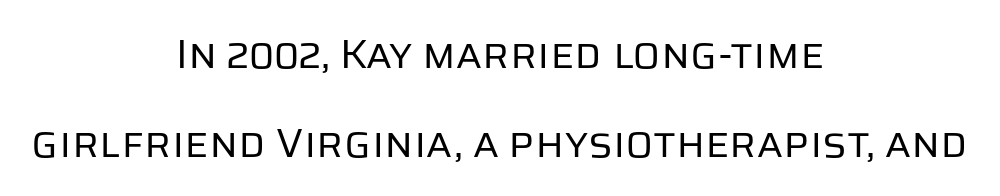
Q: Is the text bold? A: No.
Q: Is the text italic (slanted)? A: No, it is upright.
Q: Is the typeface a serif or a sans-serif typeface? A: Sans-serif.
Q: Is the text underlined? A: No.
Q: How is the paragraph aligned? A: Centered.
Q: Is the spacing between letters normal or unusually wide? A: Normal.
Q: Is the spacing between lines tight, normal or loose? A: Loose.
Q: Width (condensed, normal, or wide)? A: Normal.
Q: Stroke contrast? A: Low.
Q: x-height? A: Large.
Q: Monospaced? A: No.
